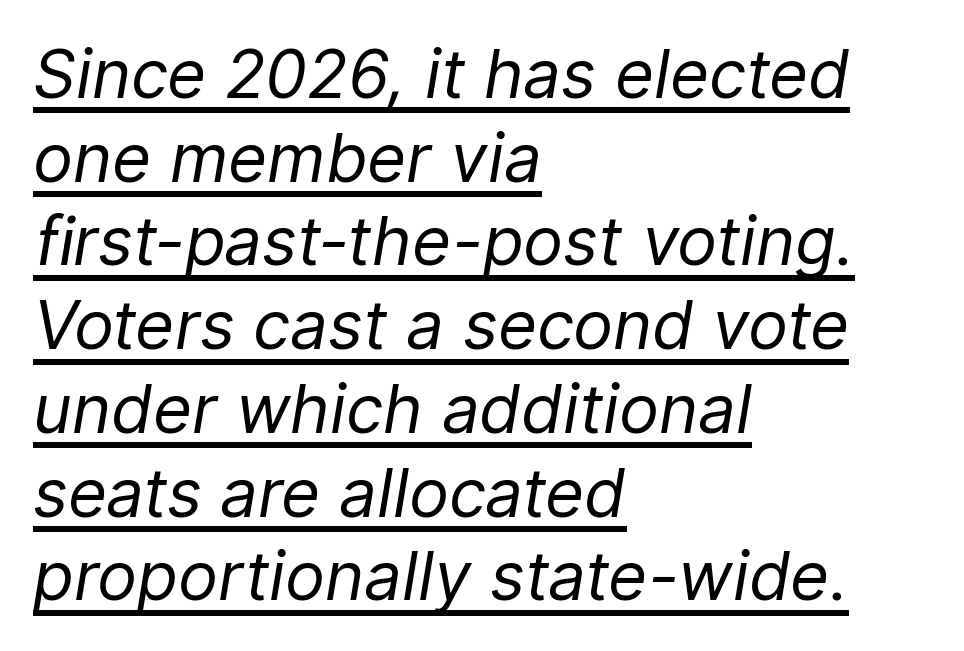
Spacing verdict: proportional, widths tailored to each character. The rendered words wear a rule along their underside. There is no visible air inserted between adjacent glyphs. Nothing heavy about these letters — not bold at all.
